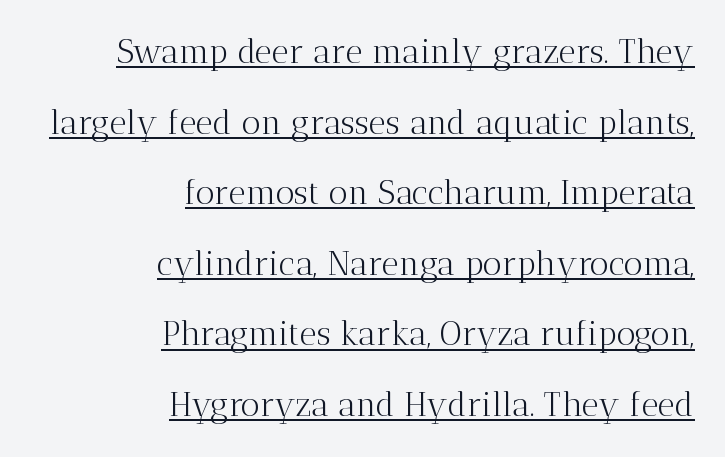
Q: Is the text bold? A: No.
Q: Is the text italic (slanted)? A: No, it is upright.
Q: Is the typeface a serif or a sans-serif typeface? A: Serif.
Q: Is the text underlined? A: Yes.
Q: How is the paragraph aligned? A: Right-aligned.
Q: Is the spacing between letters normal or unusually wide? A: Normal.
Q: Is the spacing between lines tight, normal or loose? A: Loose.
Q: Width (condensed, normal, or wide)? A: Normal.
Q: Stroke contrast? A: Medium.
Q: x-height? A: Medium.
Q: Monospaced? A: No.
